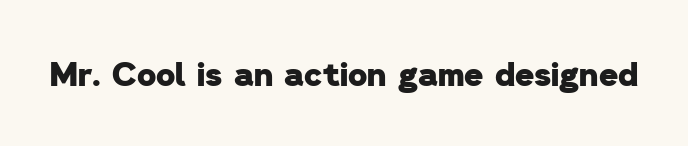
Think of a printed novel: that variable character pitch is what you see here. Set as a true bold cut, around the 700 mark. No extra tracking has been applied to these lines. Look at the bottom of the vertical strokes: they stop flat, with no serifs. Check under the words: just untouched page.
